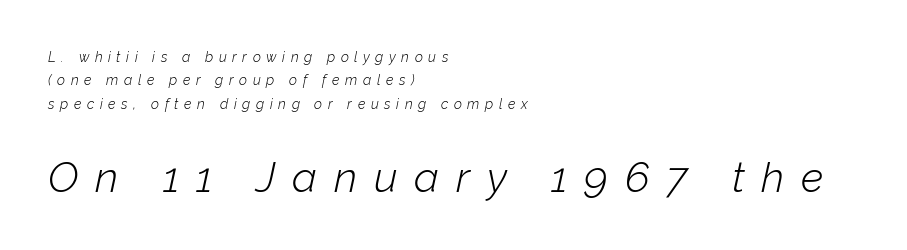
The image shows 42 px light type, italic (leaning right); set left-aligned, normal line spacing (1.67x), unusually wide letter spacing (+0.4 em), not underlined; the second (bottom) block is 3.0x larger; low stroke contrast and a medium x-height.
